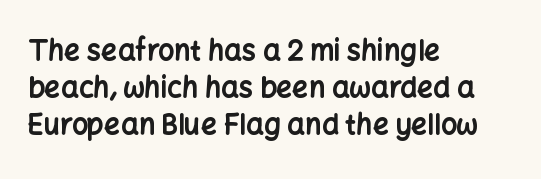
Q: Is the text bold? A: Yes.
Q: Is the text italic (slanted)? A: No, it is upright.
Q: Is the typeface a serif or a sans-serif typeface? A: Sans-serif.
Q: Is the text underlined? A: No.
Q: How is the paragraph aligned? A: Left-aligned.
Q: Is the spacing between letters normal or unusually wide? A: Normal.
Q: Is the spacing between lines tight, normal or loose? A: Normal.
Q: Width (condensed, normal, or wide)? A: Normal.
Q: Stroke contrast? A: Low.
Q: x-height? A: Medium.
Q: Monospaced? A: No.
